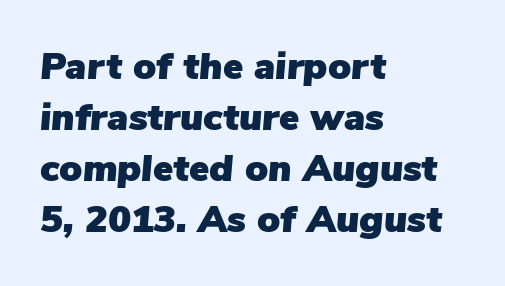
The paragraph has a hard left edge and a soft right edge. Compared with typical paragraphs, the rows here are spaced about the same. Would a proofreader flag this as italicized? Yes. Think of a printed novel: that variable character pitch is what you see here. Each row of text sits above clean, open space. What stands out about the letter spacing? Nothing — it is the standard amount.
